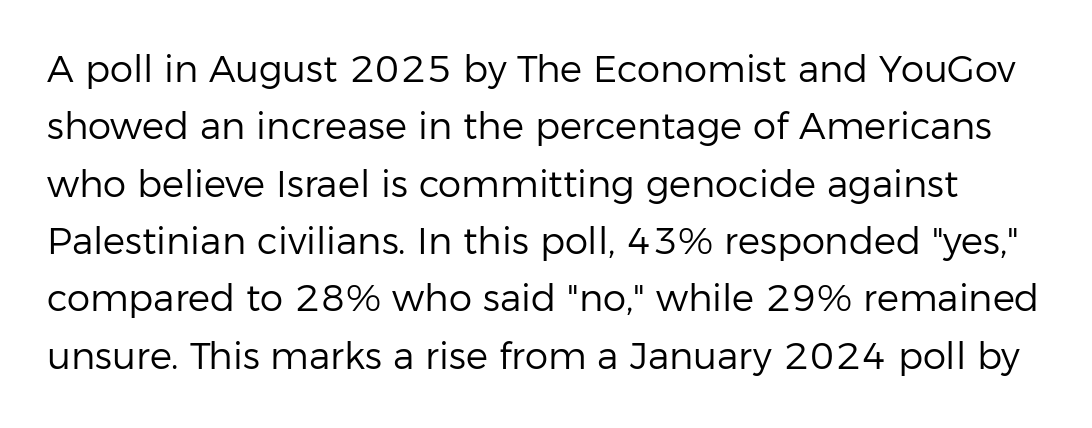
The image shows 37 px regular-weight sans-serif type, upright; set normal line spacing (1.55x), normal letter spacing, not underlined; low stroke contrast and a medium x-height.
